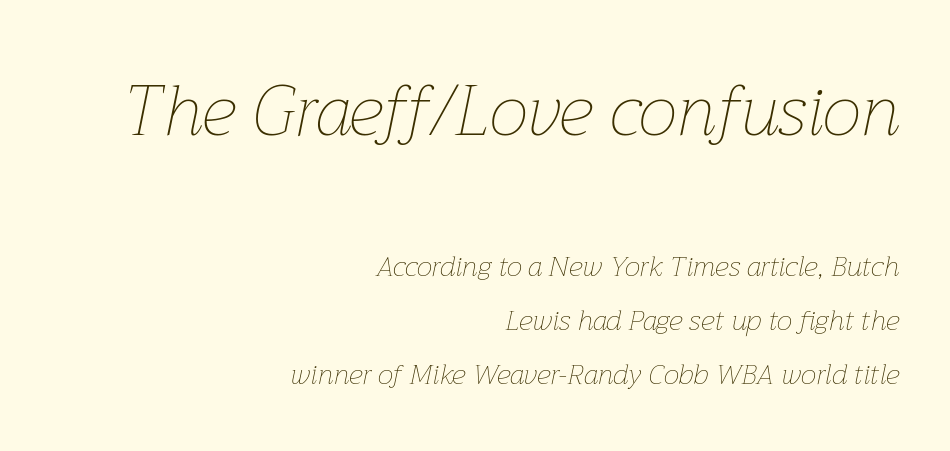
The image shows 70 px thin type, italic (leaning right); set right-aligned, loose line spacing (1.93x), normal letter spacing, not underlined; the first (top) block is 2.5x larger; low stroke contrast and a medium x-height.
